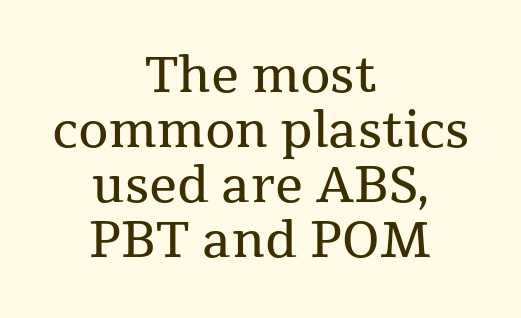
Descenders hang freely into open space. Does the leading feel generous? Not at all — it's pinched. Each letter keeps its own natural width here, so spacing adapts to shape. A typesetter would mark this as roman, not italic. The weight would be labelled regular, book, light, or lighter still. Visually the block forms a symmetrical silhouette, jagged on both flanks.
